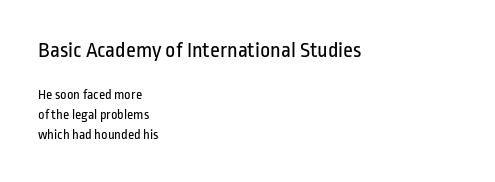
Q: Is the text bold? A: No.
Q: Is the text italic (slanted)? A: No, it is upright.
Q: Is the text underlined? A: No.
Q: How is the paragraph aligned? A: Left-aligned.
Q: Is the spacing between letters normal or unusually wide? A: Normal.
Q: Is the spacing between lines tight, normal or loose? A: Normal.
Q: Which block of text is set in a larger size, the first (top) or the second (bottom)? A: The first (top) one.
